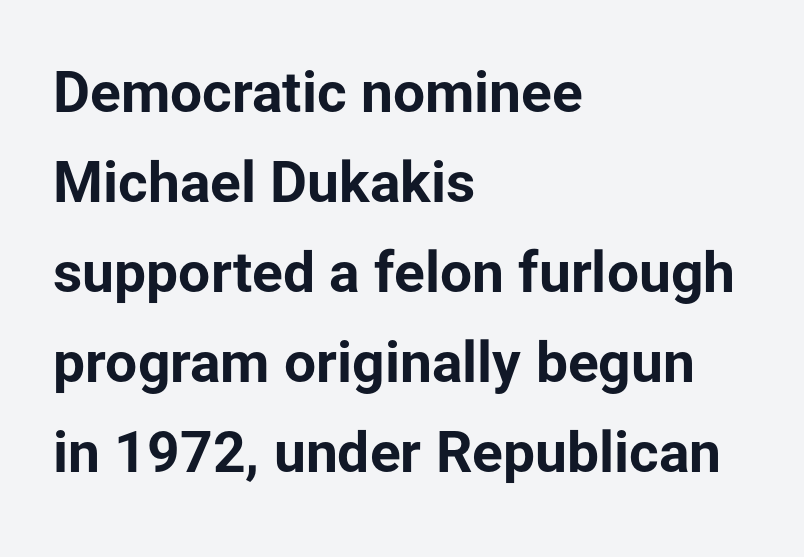
Q: Is the text bold? A: Yes.
Q: Is the text italic (slanted)? A: No, it is upright.
Q: Is the typeface a serif or a sans-serif typeface? A: Sans-serif.
Q: Is the text underlined? A: No.
Q: How is the paragraph aligned? A: Left-aligned.
Q: Is the spacing between letters normal or unusually wide? A: Normal.
Q: Is the spacing between lines tight, normal or loose? A: Normal.
Q: Width (condensed, normal, or wide)? A: Normal.
Q: Stroke contrast? A: Low.
Q: x-height? A: Medium.
Q: Monospaced? A: No.
